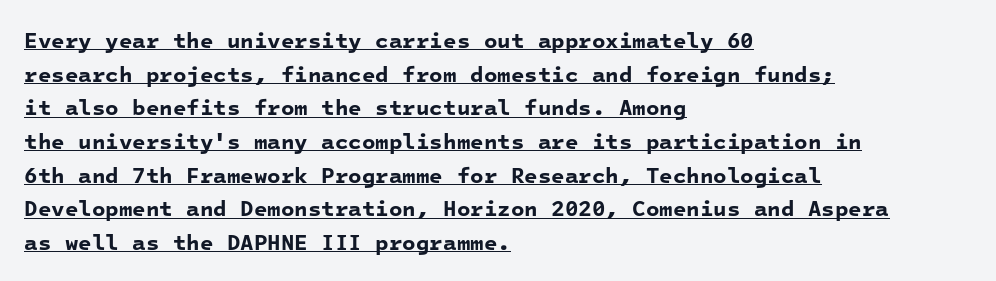
The passage shown stacks its lines at a standard gap. The horizontal fit of the characters is conventional and even. These lines carry a lot of weight — the face is fully bold. Looks like someone drew a line under every word here. This rendering uses left alignment, leaving the right contour irregular.
